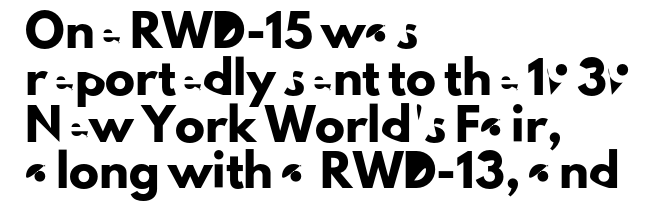
Is the block centered? No — it sits flush against the left margin. Note the varied advance widths — an 'i' is clearly narrower than an 'm'. Clear beneath every line of the passage. Is the letter spacing exaggerated? No — it looks like the ordinary default. If you measured baseline to baseline, you'd find a middling distance. Unlike italic type, these characters show no tilt at all.
